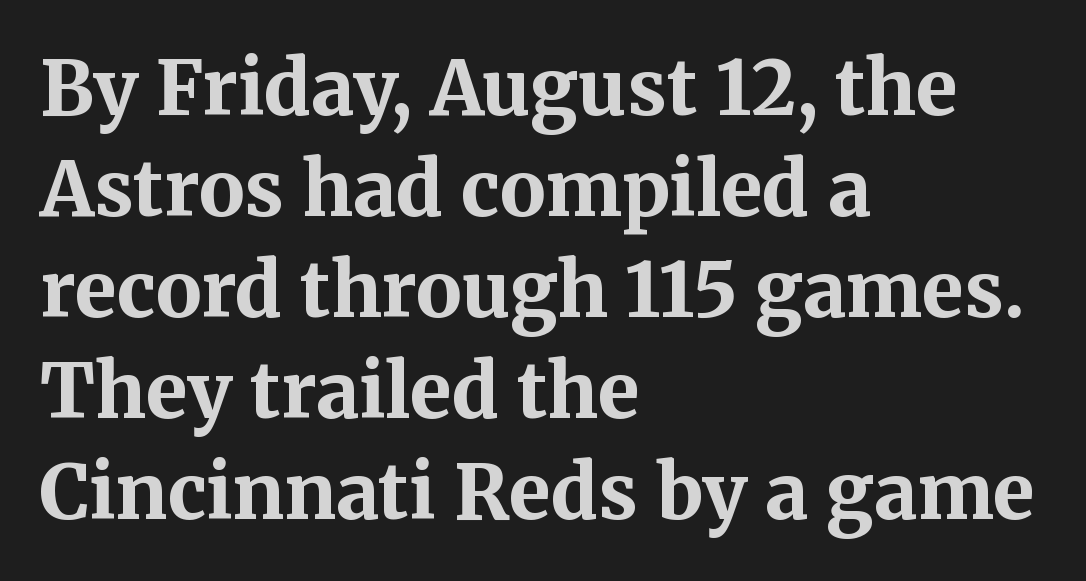
{"serif": "yes", "italic": "no", "bold": "yes", "weight": "bold", "width": "normal", "stroke_contrast": "medium", "x_height": "medium", "monospaced": "no", "underline": "no", "align": "left", "line_spacing": "normal", "line_spacing_ratio": 1.33, "letter_spacing": "normal", "letter_spacing_em": 0.0, "glyph_px": 76}
